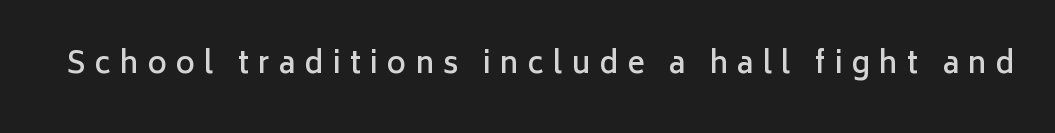
The designer went with a sans here, leaving each stem footless. Vertical strokes here are truly vertical. The face used here is rendered with a markedly widened letterfit. The gap between lines stays unmarked. Notice the strokes are somewhat thickened but not fully heavy: this is a semibold. Looks like regular typesetting: each glyph gets only the width it needs.
